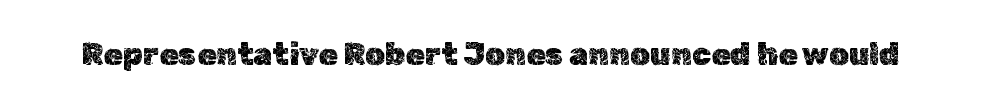
{"italic": "no", "width": "normal", "x_height": "medium", "monospaced": "no", "underline": "no", "letter_spacing": "normal", "letter_spacing_em": 0.0, "glyph_px": 31}
